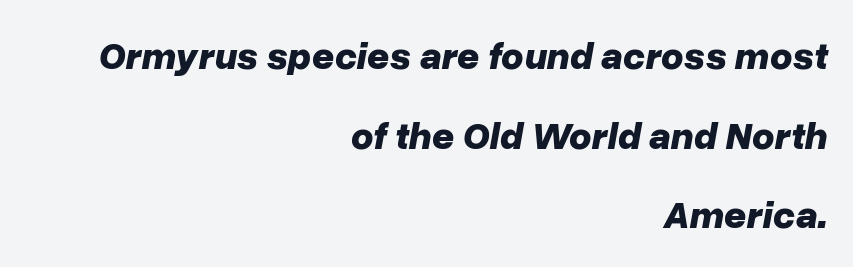
{"italic": "yes", "lean": "right", "slant_degrees": 10, "bold": "yes", "weight": "bold", "width": "normal", "stroke_contrast": "low", "x_height": "medium", "monospaced": "no", "underline": "no", "align": "right", "line_spacing": "loose", "line_spacing_ratio": 2.04, "letter_spacing": "normal", "letter_spacing_em": 0.0, "glyph_px": 39}
